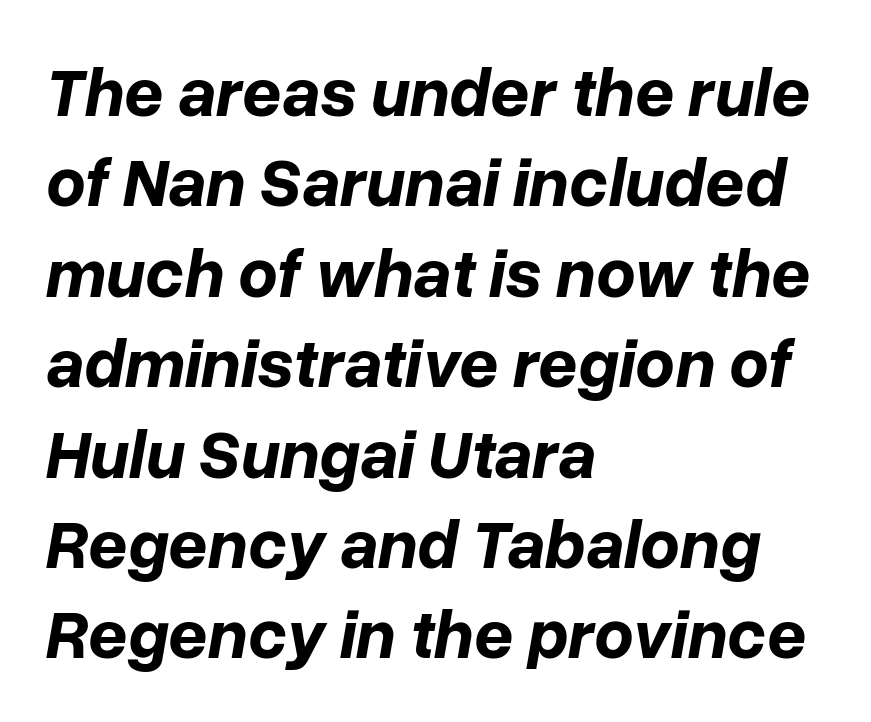
This sample has the flowing, uneven cadence of proportional lettering. A clean baseline with only descenders dipping below it. Characters follow at the spacing the type designer built in. Leading: standard. Posture: slanted. This sample is left-justified, so line endings fall wherever the words run out.
